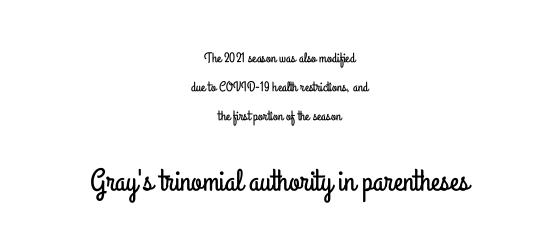
Q: Is the text italic (slanted)? A: No, it is upright.
Q: Is the typeface a serif or a sans-serif typeface? A: Sans-serif.
Q: Is the text underlined? A: No.
Q: How is the paragraph aligned? A: Centered.
Q: Is the spacing between letters normal or unusually wide? A: Normal.
Q: Is the spacing between lines tight, normal or loose? A: Loose.
Q: Which block of text is set in a larger size, the first (top) or the second (bottom)? A: The second (bottom) one.
Q: Width (condensed, normal, or wide)? A: Condensed.
Q: Stroke contrast? A: Low.
Q: x-height? A: Small.
Q: Monospaced? A: No.
